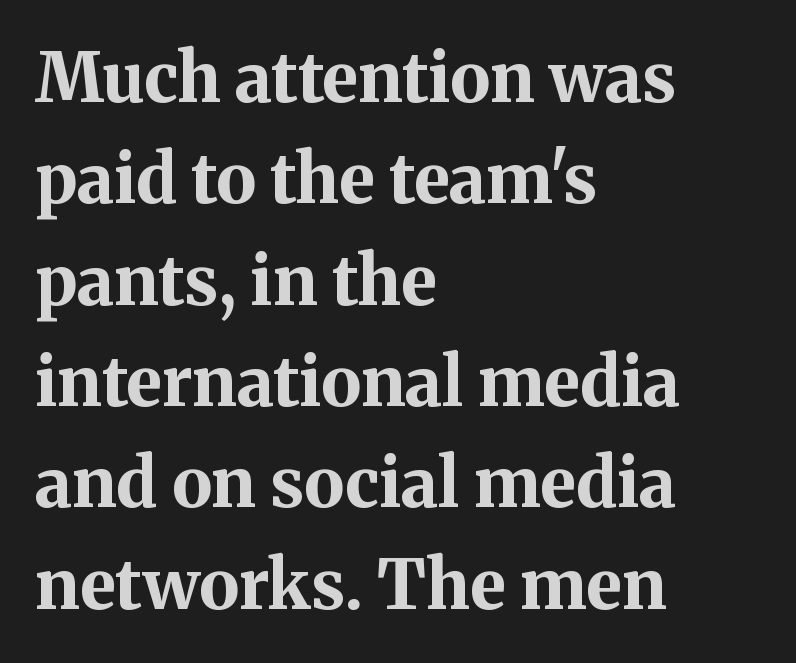
The ragged edge is on the right, which tells us the setting is flush left. Vertically, the passage feels balanced, rows spaced as you'd expect. In terms of letterspacing, this is plain default setting. Honestly, there is no underline to notice here at all.
